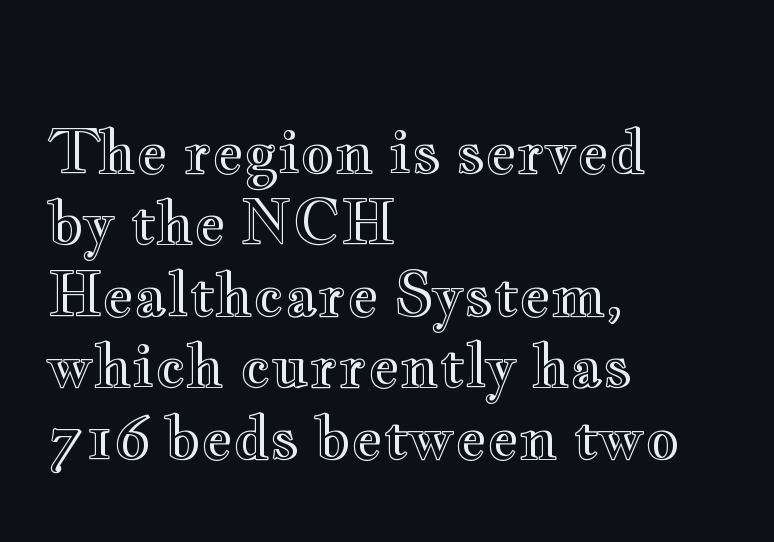
Q: Is the text italic (slanted)? A: No, it is upright.
Q: Is the text underlined? A: No.
Q: How is the paragraph aligned? A: Left-aligned.
Q: Is the spacing between letters normal or unusually wide? A: Normal.
Q: Width (condensed, normal, or wide)? A: Wide.
Q: x-height? A: Small.
Q: Monospaced? A: No.
